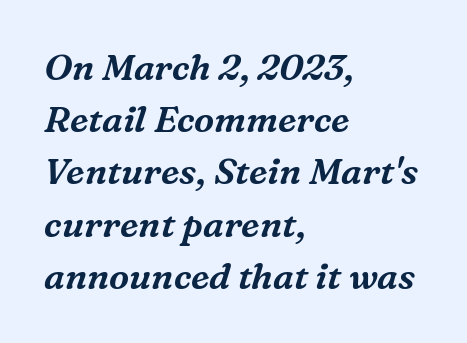
{"serif": "yes", "italic": "yes", "lean": "right", "slant_degrees": 16, "width": "normal", "stroke_contrast": "medium", "x_height": "medium", "monospaced": "no", "underline": "no", "align": "left", "line_spacing": "normal", "line_spacing_ratio": 1.45, "letter_spacing": "normal", "letter_spacing_em": 0.0, "glyph_px": 36}
